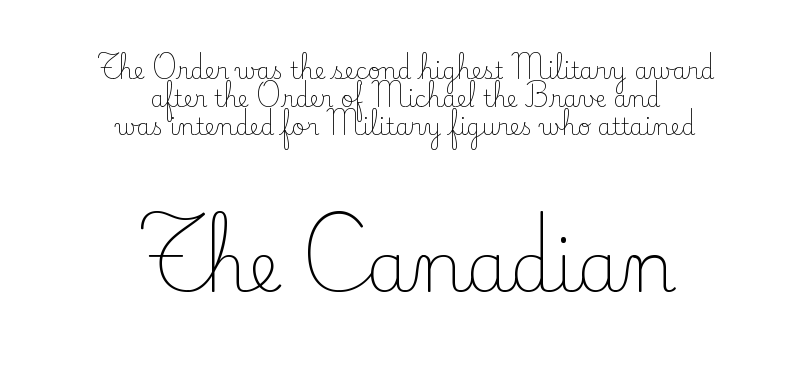
{"serif": "yes", "italic": "no", "bold": "no", "weight": "light", "width": "normal", "stroke_contrast": "low", "x_height": "small", "monospaced": "no", "underline": "no", "align": "center", "line_spacing_ratio": 1.22, "letter_spacing": "normal", "letter_spacing_em": 0.0, "larger_block": "second", "size_ratio": 3.0, "glyph_px": 69}
